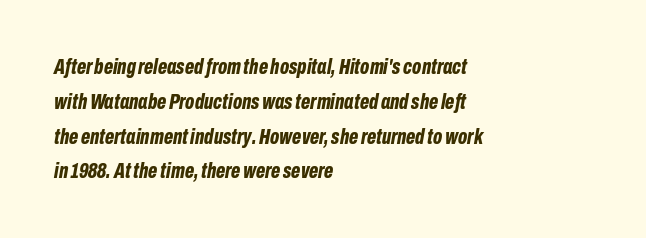
Q: Is the text bold? A: Yes.
Q: Is the text italic (slanted)? A: Yes, it leans right by about 10 degrees.
Q: Is the text underlined? A: No.
Q: How is the paragraph aligned? A: Left-aligned.
Q: Is the spacing between letters normal or unusually wide? A: Normal.
Q: Is the spacing between lines tight, normal or loose? A: Normal.
